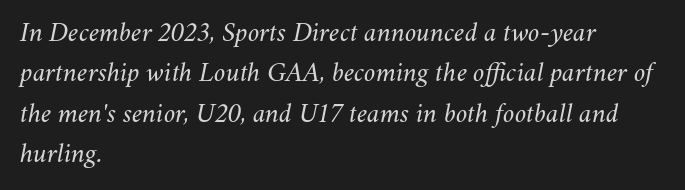
{"italic": "yes", "lean": "right", "slant_degrees": 11, "bold": "no", "weight": "regular", "width": "normal", "stroke_contrast": "medium", "x_height": "small", "monospaced": "no", "underline": "no", "align": "left", "line_spacing": "normal", "line_spacing_ratio": 1.44, "letter_spacing": "normal", "letter_spacing_em": 0.0, "glyph_px": 28}
